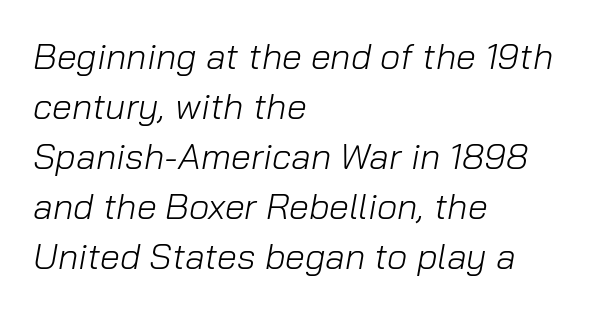
Q: Is the text bold? A: No.
Q: Is the text italic (slanted)? A: Yes, it leans right by about 10 degrees.
Q: Is the text underlined? A: No.
Q: How is the paragraph aligned? A: Left-aligned.
Q: Is the spacing between letters normal or unusually wide? A: Normal.
Q: Is the spacing between lines tight, normal or loose? A: Normal.
Q: Width (condensed, normal, or wide)? A: Normal.
Q: Stroke contrast? A: Low.
Q: x-height? A: Medium.
Q: Monospaced? A: No.
